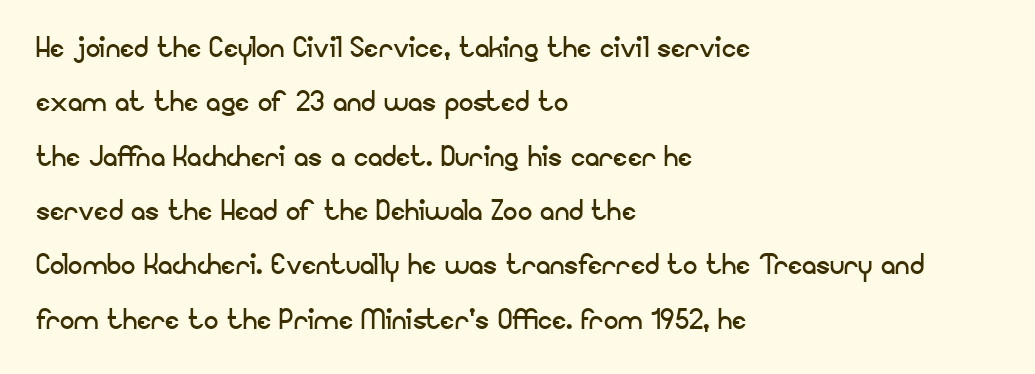
The image shows 36 px regular-weight sans-serif type, upright; set left-aligned, normal line spacing (1.51x), normal letter spacing, not underlined; low stroke contrast and a small x-height.
